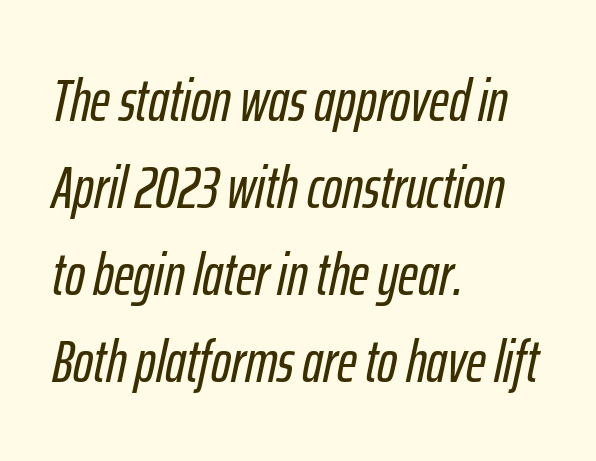
Every character sits at an angle, as italics do. Looks like regular typesetting: each glyph gets only the width it needs. All the whitespace from short lines collects on the right. Check under the words: just untouched page.
